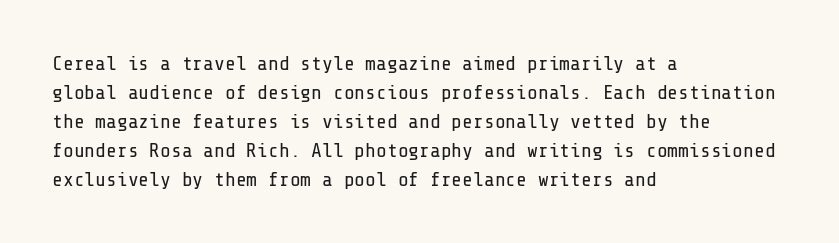
{"italic": "no", "bold": "no", "underline": "no", "align": "left", "line_spacing": "normal", "line_spacing_ratio": 1.45, "letter_spacing": "normal", "letter_spacing_em": 0.0, "glyph_px": 20}
